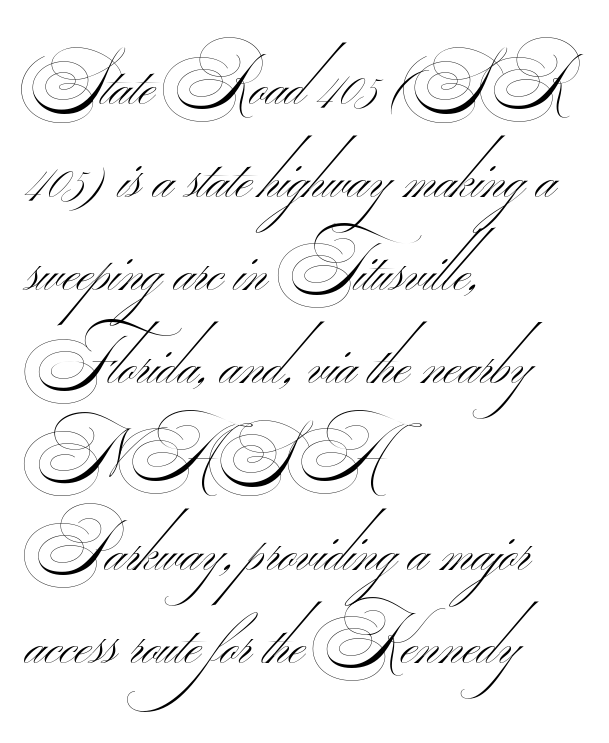
The image shows 68 px thin, wide sans-serif type; set left-aligned, normal line spacing (1.37x), normal letter spacing, not underlined; medium stroke contrast.
